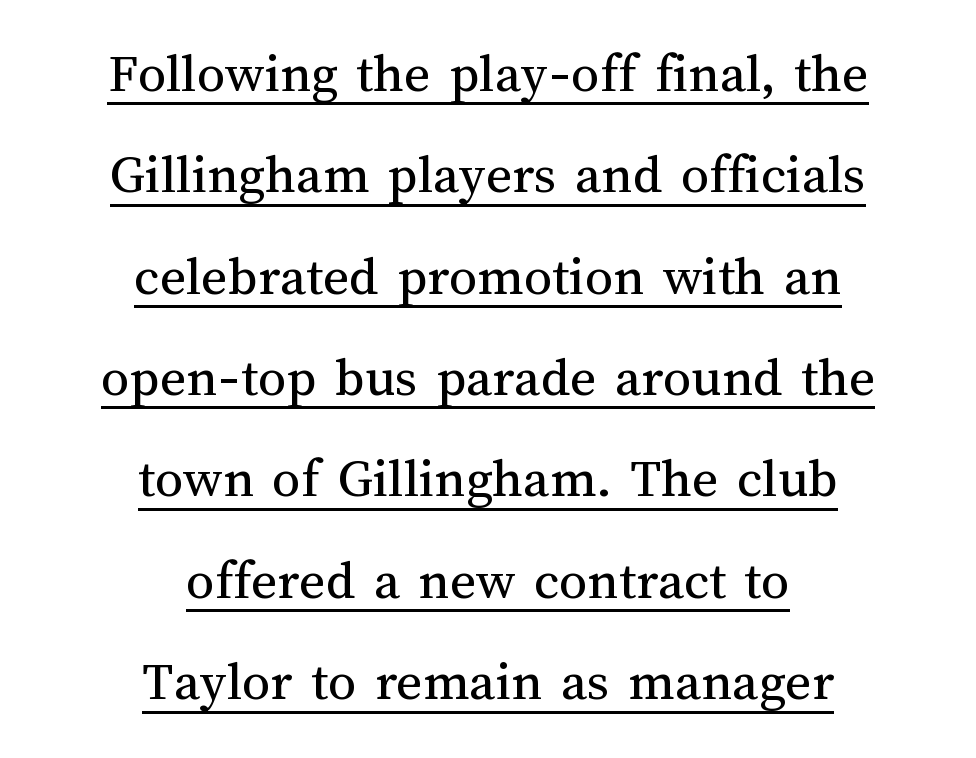
Q: Is the text bold? A: No.
Q: Is the text italic (slanted)? A: No, it is upright.
Q: Is the text underlined? A: Yes.
Q: How is the paragraph aligned? A: Centered.
Q: Is the spacing between letters normal or unusually wide? A: Normal.
Q: Width (condensed, normal, or wide)? A: Normal.
Q: Stroke contrast? A: Medium.
Q: x-height? A: Medium.
Q: Monospaced? A: No.
